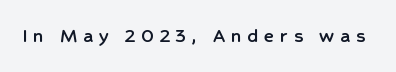
{"italic": "no", "underline": "no", "letter_spacing": "wide", "letter_spacing_em": 0.28, "glyph_px": 21}
